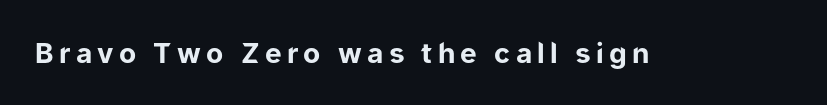
{"serif": "no", "italic": "no", "bold": "yes", "weight": "bold", "width": "normal", "stroke_contrast": "low", "x_height": "medium", "monospaced": "no", "underline": "no", "glyph_px": 28}
